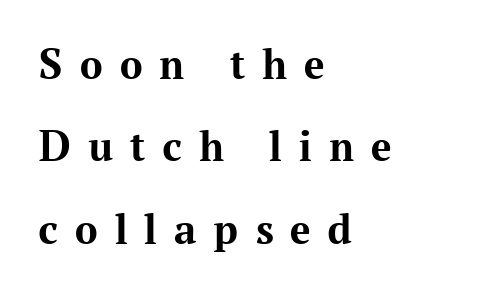
Q: Is the text bold? A: Yes.
Q: Is the text italic (slanted)? A: No, it is upright.
Q: Is the typeface a serif or a sans-serif typeface? A: Serif.
Q: Is the text underlined? A: No.
Q: How is the paragraph aligned? A: Left-aligned.
Q: Is the spacing between letters normal or unusually wide? A: Unusually wide.
Q: Width (condensed, normal, or wide)? A: Normal.
Q: Stroke contrast? A: Medium.
Q: x-height? A: Medium.
Q: Monospaced? A: No.
